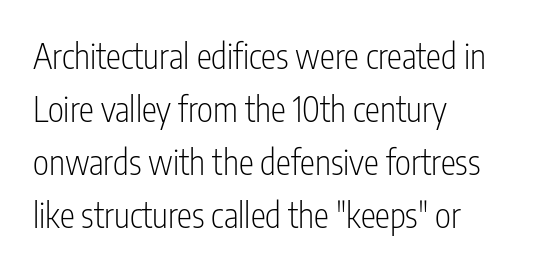
{"serif": "no", "italic": "no", "bold": "no", "weight": "light", "width": "condensed", "stroke_contrast": "low", "x_height": "medium", "monospaced": "no", "underline": "no", "align": "left", "line_spacing": "normal", "line_spacing_ratio": 1.56, "letter_spacing": "normal", "letter_spacing_em": 0.0, "glyph_px": 34}
